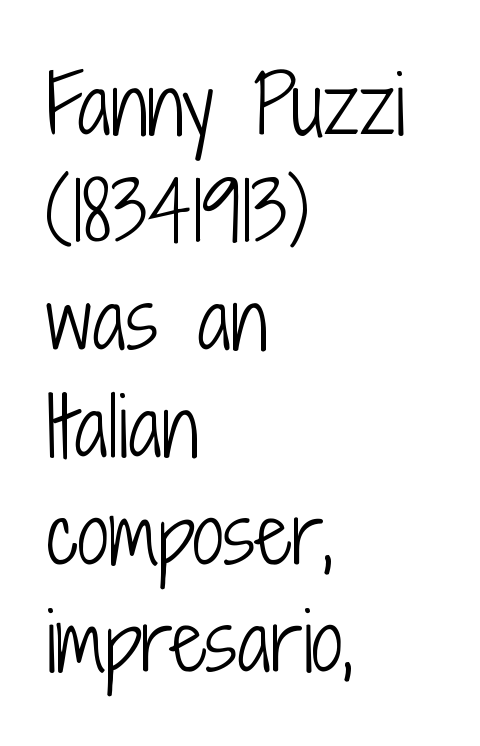
Q: Is the text bold? A: No.
Q: Is the text italic (slanted)? A: No, it is upright.
Q: Is the typeface a serif or a sans-serif typeface? A: Sans-serif.
Q: Is the text underlined? A: No.
Q: How is the paragraph aligned? A: Left-aligned.
Q: Is the spacing between letters normal or unusually wide? A: Normal.
Q: Is the spacing between lines tight, normal or loose? A: Normal.
Q: Width (condensed, normal, or wide)? A: Condensed.
Q: Stroke contrast? A: Low.
Q: x-height? A: Medium.
Q: Monospaced? A: No.
